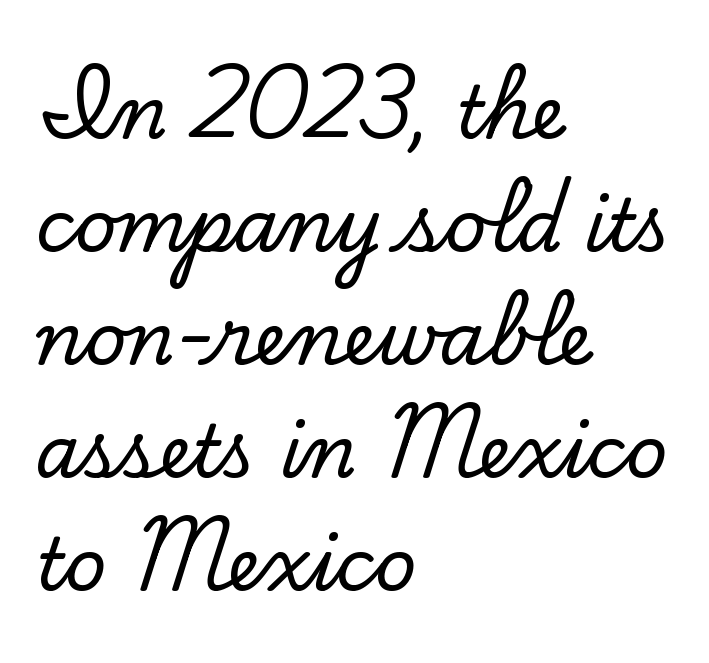
The image shows 72 px serif type; set left-aligned, normal line spacing (1.57x), normal letter spacing, not underlined; low stroke contrast and a small x-height.
